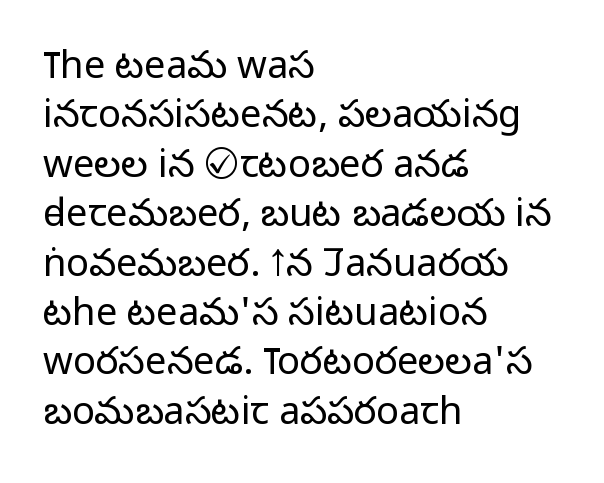
{"serif": "no", "italic": "no", "bold": "no", "weight": "light", "width": "normal", "stroke_contrast": "low", "x_height": "medium", "monospaced": "no", "underline": "no", "align": "left", "line_spacing": "normal", "line_spacing_ratio": 1.3, "letter_spacing": "normal", "letter_spacing_em": 0.0, "glyph_px": 38}
